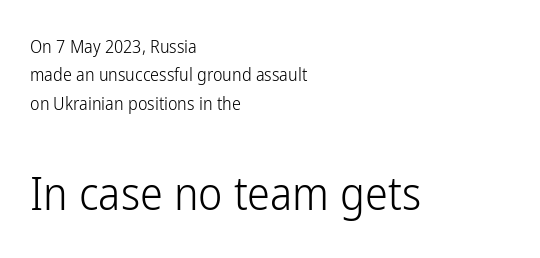
{"serif": "no", "italic": "no", "bold": "no", "weight": "light", "width": "condensed", "stroke_contrast": "low", "x_height": "medium", "monospaced": "no", "underline": "no", "align": "left", "line_spacing": "normal", "line_spacing_ratio": 1.58, "letter_spacing": "normal", "letter_spacing_em": 0.0, "larger_block": "second", "size_ratio": 2.56, "glyph_px": 46}
